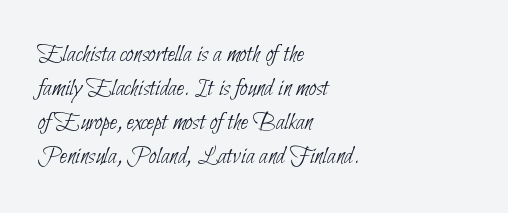
Q: Is the text bold? A: No.
Q: Is the text underlined? A: No.
Q: How is the paragraph aligned? A: Left-aligned.
Q: Is the spacing between letters normal or unusually wide? A: Normal.
Q: Is the spacing between lines tight, normal or loose? A: Normal.
